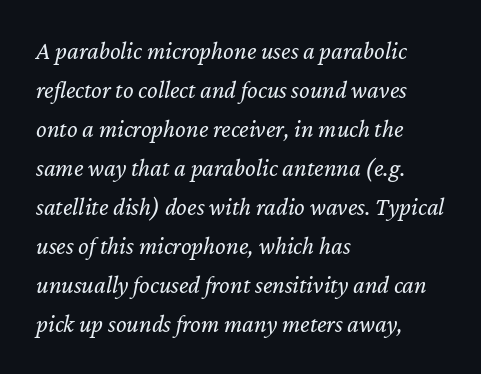
The image shows 25 px text type, italic (leaning right); set left-aligned, normal line spacing (1.56x), normal letter spacing, not underlined.
